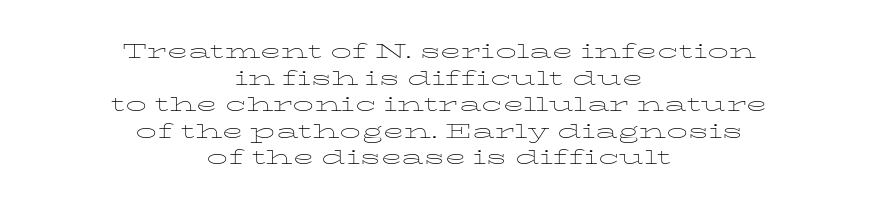
The image shows 28 px thin, wide type, upright; set centered, tight line spacing (0.95x), normal letter spacing, not underlined; low stroke contrast and a medium x-height.
